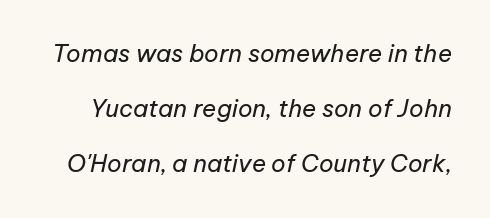
Q: Is the text bold? A: No.
Q: Is the text italic (slanted)? A: Yes, it leans right by about 12 degrees.
Q: Is the text underlined? A: No.
Q: Is the spacing between letters normal or unusually wide? A: Normal.
Q: Is the spacing between lines tight, normal or loose? A: Loose.
